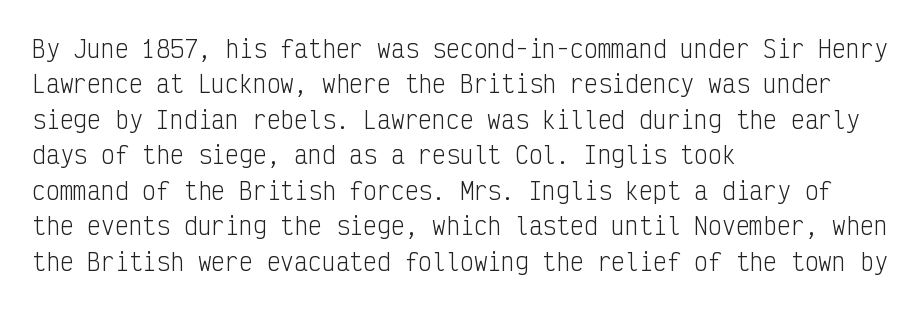
The image shows 23 px text type, upright; set left-aligned, normal line spacing (1.54x), normal letter spacing, not underlined.
